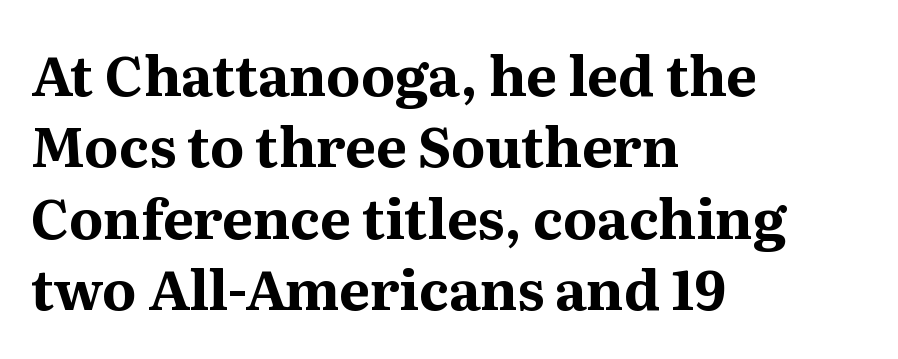
Q: Is the text bold? A: Yes.
Q: Is the text italic (slanted)? A: No, it is upright.
Q: Is the typeface a serif or a sans-serif typeface? A: Serif.
Q: Is the text underlined? A: No.
Q: How is the paragraph aligned? A: Left-aligned.
Q: Is the spacing between letters normal or unusually wide? A: Normal.
Q: Is the spacing between lines tight, normal or loose? A: Normal.
Q: Width (condensed, normal, or wide)? A: Normal.
Q: Stroke contrast? A: Medium.
Q: x-height? A: Medium.
Q: Monospaced? A: No.
